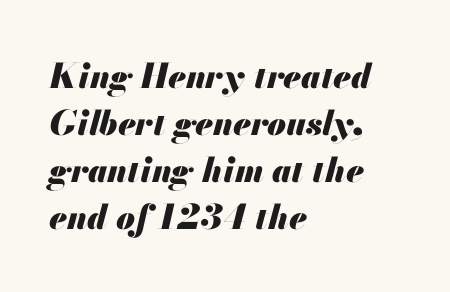
The image shows 34 px heavy type, italic (leaning right); set left-aligned, normal line spacing (1.38x), normal letter spacing, not underlined; medium stroke contrast and a small x-height.
